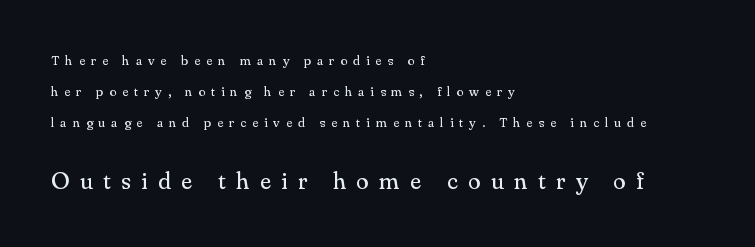
The image shows 25 px text type, upright; set left-aligned, loose line spacing (2.21x), unusually wide letter spacing (+0.43 em), not underlined; the second (bottom) block is 1.79x larger.
